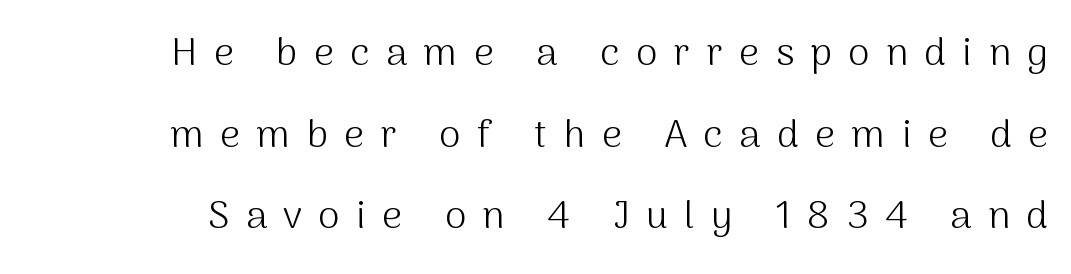
Vertically, the passage feels expansive, rows floating well apart. Vertical stems look standard width or narrower in stroke. Does the lettering tilt? It doesn't — this is upright. The passage shown is typeset with a sans-serif family. Each letter keeps its own natural width here, so spacing adapts to shape.
